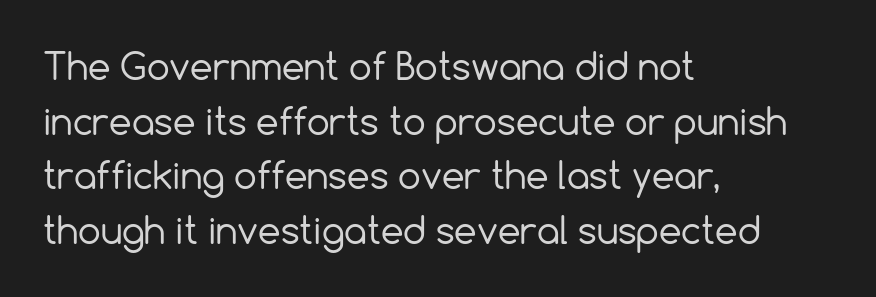
{"serif": "no", "italic": "no", "bold": "no", "weight": "regular", "width": "normal", "x_height": "medium", "monospaced": "no", "underline": "no", "align": "left", "line_spacing": "normal", "line_spacing_ratio": 1.52, "letter_spacing": "normal", "letter_spacing_em": 0.0, "glyph_px": 36}
